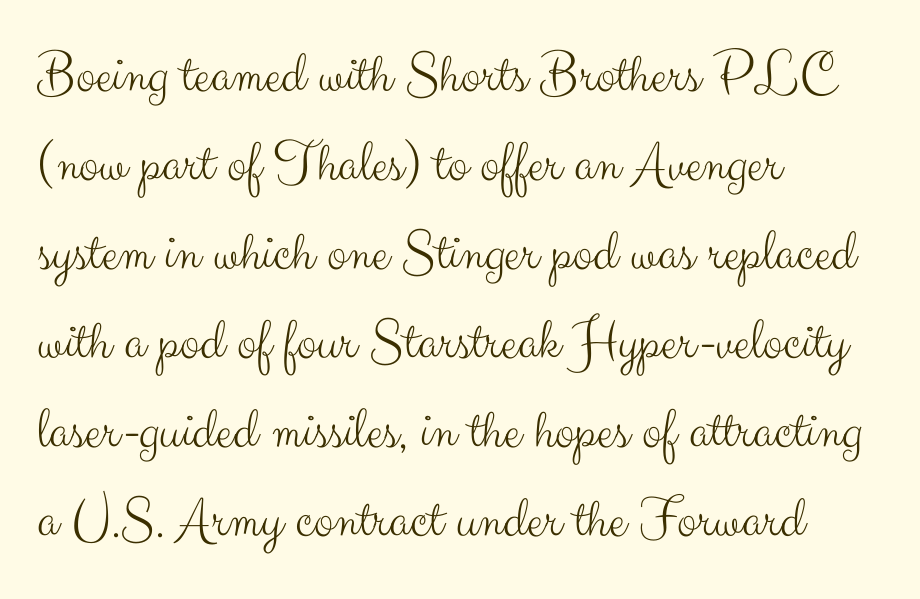
{"serif": "no", "bold": "no", "weight": "light", "width": "normal", "stroke_contrast": "medium", "x_height": "small", "monospaced": "no", "underline": "no", "align": "left", "line_spacing": "normal", "line_spacing_ratio": 1.51, "letter_spacing": "normal", "letter_spacing_em": 0.0, "glyph_px": 59}
